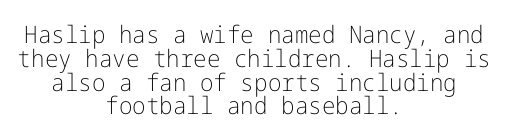
The letters look calm and open, with moderate or lighter stems. The string is rendered with underlining switched off. Is the letter spacing exaggerated? No — it looks like the ordinary default. One-word summary of the alignment: center. The space between consecutive lines is stingy.
